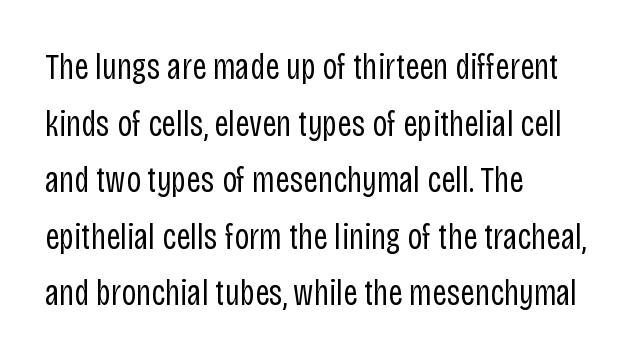
The image shows 36 px regular-weight, condensed sans-serif type, upright; set left-aligned, normal line spacing (1.57x), normal letter spacing, not underlined; low stroke contrast and a large x-height.
